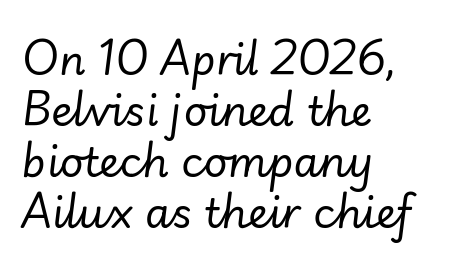
The image shows 41 px regular-weight type, italic (leaning right); set left-aligned, line spacing 1.24x, normal letter spacing, not underlined; low stroke contrast and a small x-height.
